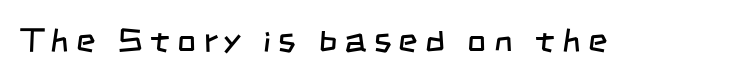
Check where the strokes stop: nothing finishes them off — pure sans. The gap between lines stays unmarked. Stroke thickness stays within the range of a standard reading face or lighter. You could only call the tracking loose — the letters float apart. The face used here is proportionally spaced, like ordinary book or web type.
